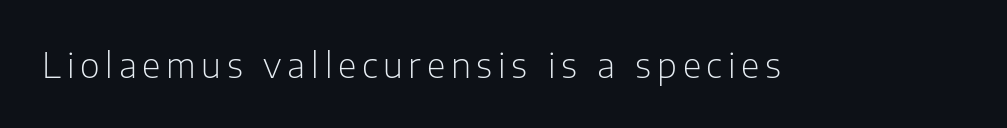
{"serif": "no", "italic": "no", "bold": "no", "weight": "light", "width": "normal", "stroke_contrast": "low", "x_height": "medium", "monospaced": "no", "underline": "no", "glyph_px": 34}
